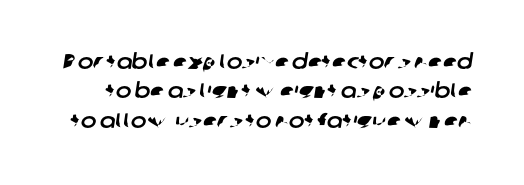
Honestly, there is no underline to notice here at all. Observe the ordinary spacing: letters are neighbours, not strangers. This sample keeps an unexceptional amount of space between lines.
